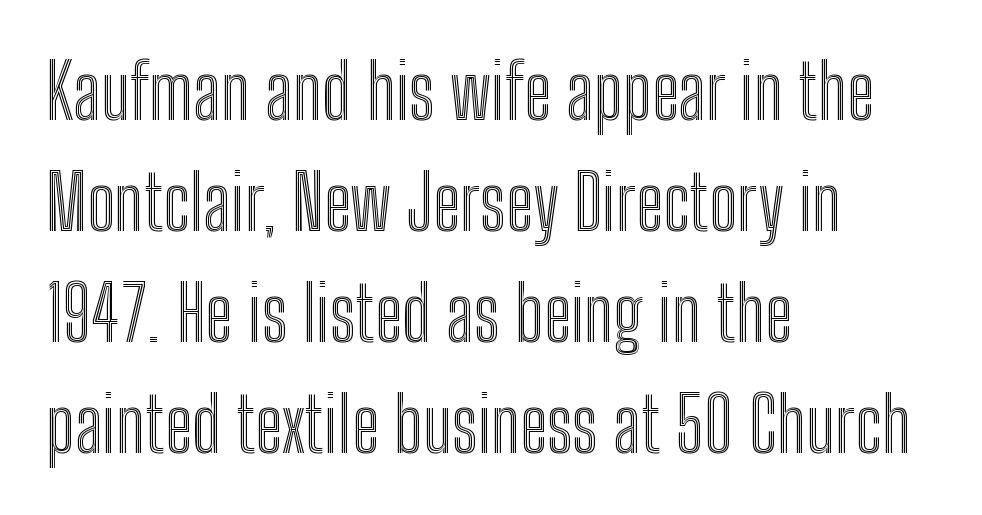
{"italic": "no", "width": "condensed", "x_height": "medium", "monospaced": "no", "underline": "no", "align": "left", "line_spacing": "normal", "line_spacing_ratio": 1.48, "letter_spacing": "normal", "letter_spacing_em": 0.0, "glyph_px": 75}
